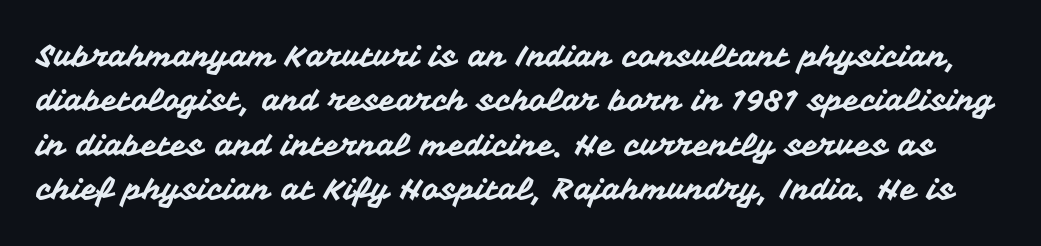
{"serif": "no", "width": "normal", "stroke_contrast": "medium", "x_height": "medium", "monospaced": "no", "underline": "no", "line_spacing": "normal", "line_spacing_ratio": 1.48, "letter_spacing": "normal", "letter_spacing_em": 0.0, "glyph_px": 30}
